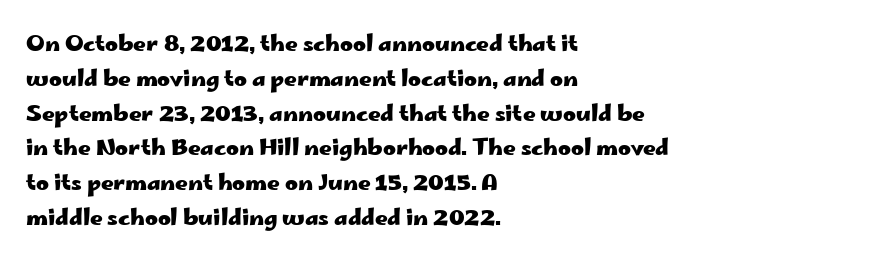
The image shows 22 px bold type, upright; set left-aligned, normal line spacing (1.58x), normal letter spacing, not underlined.
